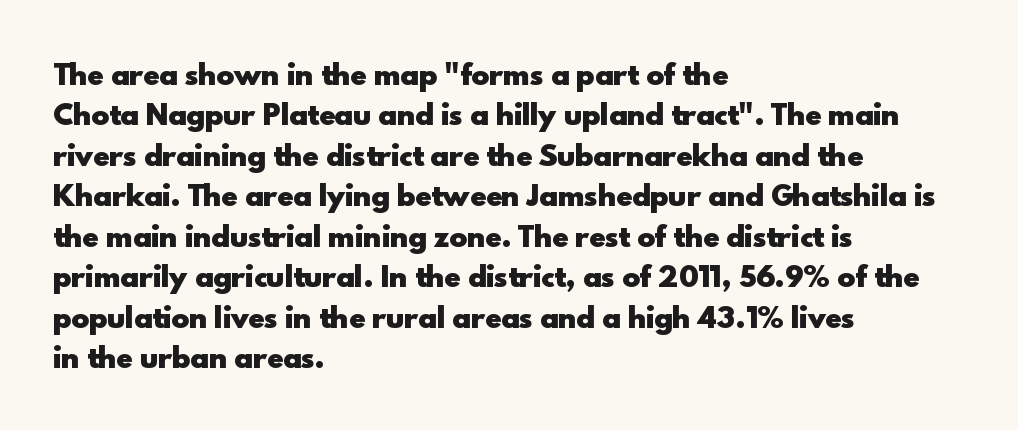
{"italic": "no", "bold": "yes", "underline": "no", "align": "left", "line_spacing": "normal", "line_spacing_ratio": 1.5, "letter_spacing": "normal", "letter_spacing_em": 0.0, "glyph_px": 27}
